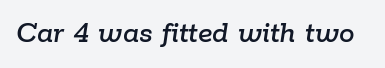
{"italic": "yes", "lean": "right", "slant_degrees": 9, "width": "normal", "stroke_contrast": "low", "x_height": "medium", "monospaced": "no", "underline": "no", "letter_spacing": "normal", "letter_spacing_em": 0.0, "glyph_px": 31}
